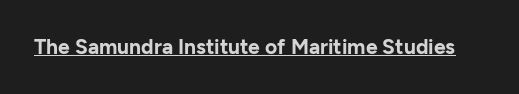
The image shows 21 px bold type, upright; set normal letter spacing, underlined.
